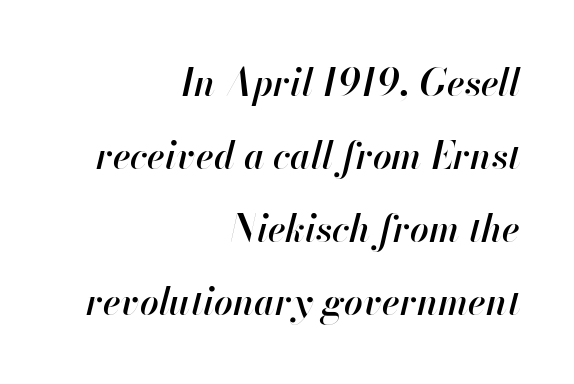
The image shows 37 px semibold type, italic (leaning right); set right-aligned, loose line spacing (1.97x), normal letter spacing, not underlined; high stroke contrast and a small x-height.
